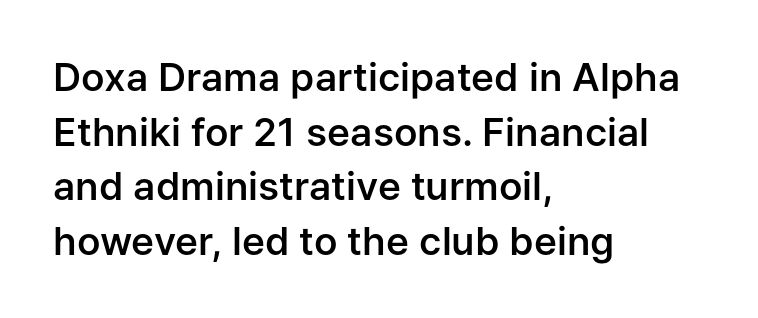
The lines sit at an ordinary, default distance from one another. These lines are set flush left with a ragged right edge. Nothing unusual about the tracking: characters are spaced as the font intends. The glyphs are unaccompanied by any horizontal stroke below them.
